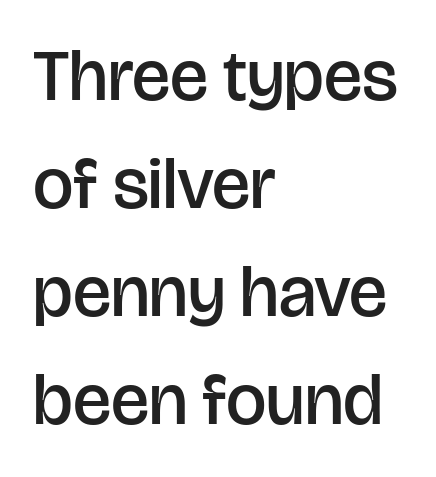
Q: Is the text bold? A: Semi-bold.
Q: Is the text italic (slanted)? A: No, it is upright.
Q: Is the typeface a serif or a sans-serif typeface? A: Sans-serif.
Q: Is the text underlined? A: No.
Q: How is the paragraph aligned? A: Left-aligned.
Q: Is the spacing between letters normal or unusually wide? A: Normal.
Q: Is the spacing between lines tight, normal or loose? A: Normal.
Q: Width (condensed, normal, or wide)? A: Normal.
Q: Stroke contrast? A: Low.
Q: x-height? A: Large.
Q: Monospaced? A: No.
